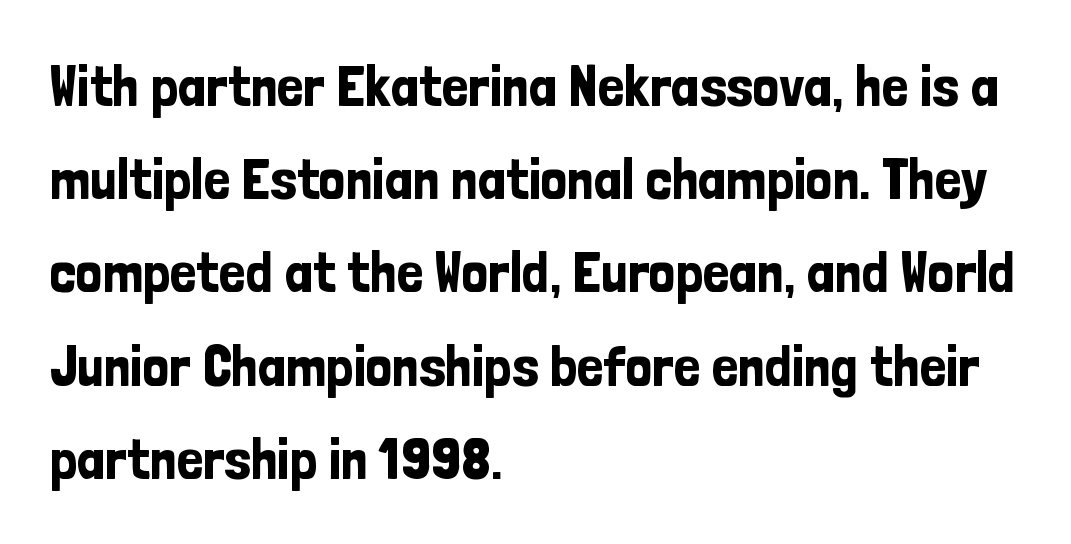
The image shows 59 px condensed sans-serif type, upright; set left-aligned, normal line spacing (1.58x), normal letter spacing, not underlined; low stroke contrast and a medium x-height.
